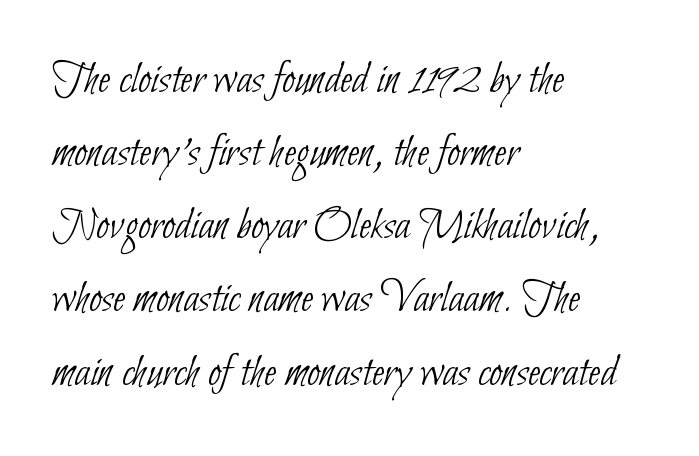
{"serif": "no", "bold": "no", "weight": "thin", "width": "condensed", "stroke_contrast": "low", "x_height": "small", "monospaced": "no", "underline": "no", "align": "left", "line_spacing": "normal", "line_spacing_ratio": 1.59, "letter_spacing": "normal", "letter_spacing_em": 0.0, "glyph_px": 46}
